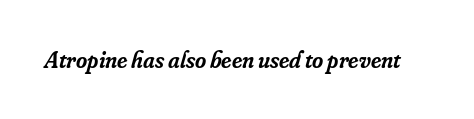
The image shows 24 px text type, italic (leaning right); set normal letter spacing, not underlined.
